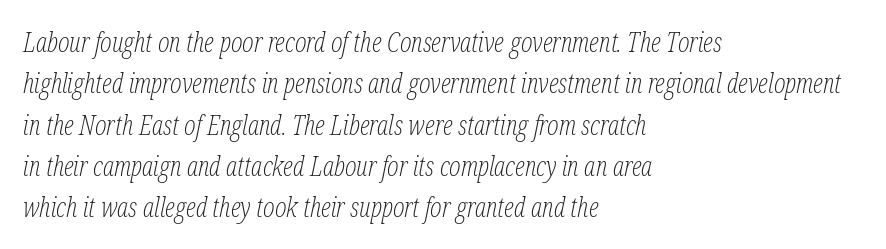
{"italic": "yes", "lean": "right", "slant_degrees": 12, "bold": "no", "underline": "no", "align": "left", "line_spacing": "normal", "line_spacing_ratio": 1.53, "letter_spacing": "normal", "letter_spacing_em": 0.0, "glyph_px": 27}
